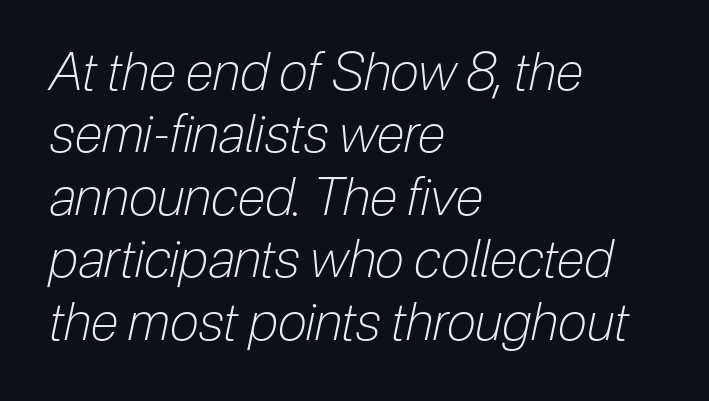
The image shows 52 px light, condensed type, italic (leaning right); set left-aligned, line spacing 1.2x, normal letter spacing, not underlined; low stroke contrast and a medium x-height.
